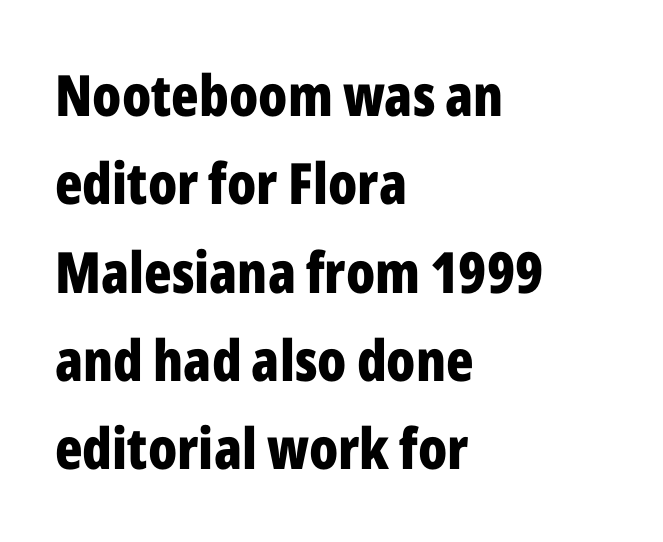
{"serif": "no", "italic": "no", "bold": "yes", "weight": "bold", "width": "condensed", "stroke_contrast": "low", "x_height": "medium", "monospaced": "no", "underline": "no", "align": "left", "line_spacing": "normal", "line_spacing_ratio": 1.55, "letter_spacing": "normal", "letter_spacing_em": 0.0, "glyph_px": 57}
